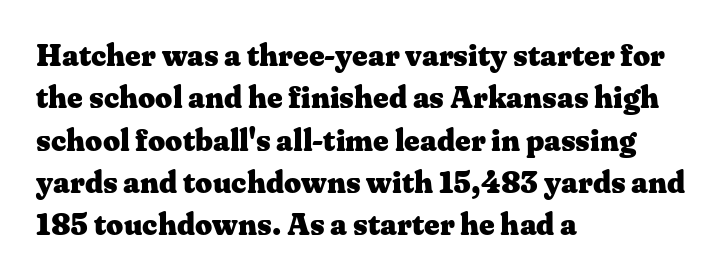
{"serif": "yes", "italic": "no", "bold": "yes", "weight": "heavy", "width": "wide", "stroke_contrast": "medium", "x_height": "medium", "monospaced": "no", "underline": "no", "align": "left", "line_spacing": "normal", "line_spacing_ratio": 1.41, "letter_spacing": "normal", "letter_spacing_em": 0.0, "glyph_px": 30}
